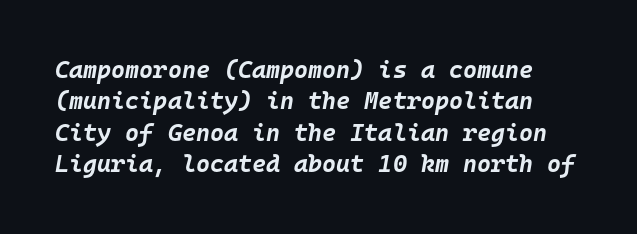
{"italic": "yes", "lean": "right", "slant_degrees": 10, "bold": "yes", "underline": "no", "line_spacing": "normal", "line_spacing_ratio": 1.31, "letter_spacing": "normal", "letter_spacing_em": 0.0, "glyph_px": 24}
